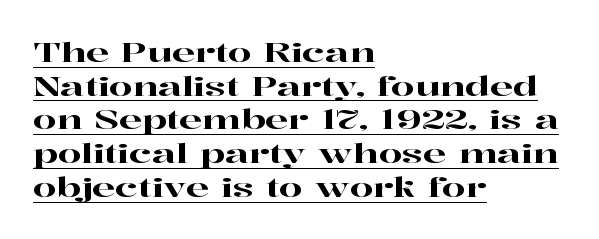
Successive baselines arrive at the customary interval. In terms of posture, this sample is upright. The lines are quadded left. The words here are underlined. There is no visible air inserted between adjacent glyphs.
